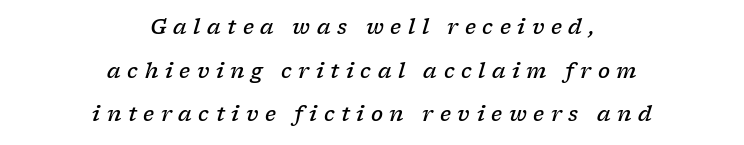
The image shows 20 px text type, italic (leaning right); set centered, loose line spacing (2.18x), unusually wide letter spacing (+0.33 em), not underlined.
